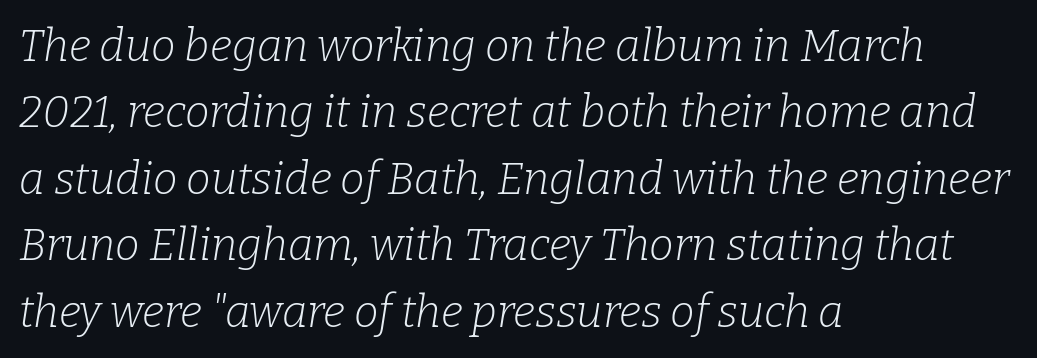
Q: Is the text bold? A: No.
Q: Is the text italic (slanted)? A: Yes, it leans right by about 9 degrees.
Q: Is the typeface a serif or a sans-serif typeface? A: Serif.
Q: Is the text underlined? A: No.
Q: How is the paragraph aligned? A: Left-aligned.
Q: Is the spacing between letters normal or unusually wide? A: Normal.
Q: Is the spacing between lines tight, normal or loose? A: Normal.
Q: Width (condensed, normal, or wide)? A: Normal.
Q: Stroke contrast? A: Low.
Q: x-height? A: Medium.
Q: Monospaced? A: No.
